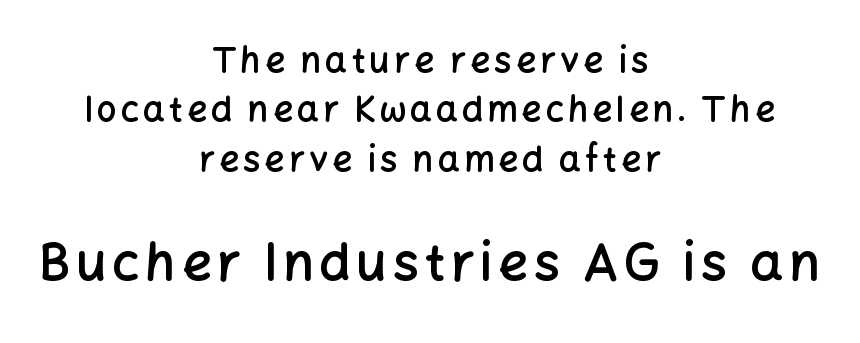
A normal amount of white space separates one row of letters from the next. Compared with a flush-left layout, this one balances lines on the center instead. The rendering uses natural spacing where letterforms have individual widths. As a designer I'd log this as weight 600, semibold. In terms of letterform style, serifs are entirely absent. Which chunk is bigger? The second one — the bottom block dwarfs the top.
